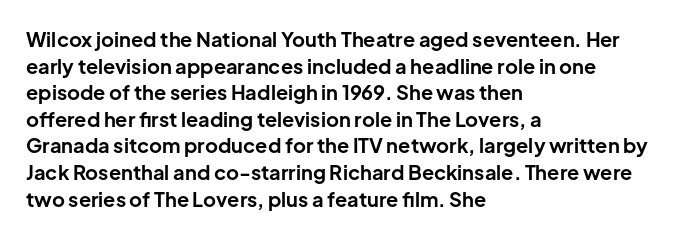
The typography opts for an upright posture over an oblique one. A classic flush-left, rag-right setting is used for this passage. Words appear dense and cohesive because spacing is normal. A full-strength bold gives these letters their thick strokes. Rule under the text: the space is simply empty.
